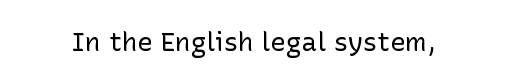
{"italic": "no", "bold": "no", "underline": "no", "letter_spacing": "normal", "letter_spacing_em": 0.0, "glyph_px": 26}
